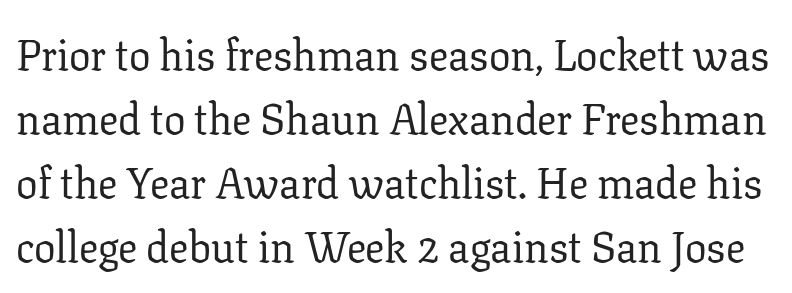
{"serif": "yes", "italic": "no", "bold": "no", "weight": "regular", "width": "normal", "stroke_contrast": "low", "x_height": "medium", "monospaced": "no", "underline": "no", "line_spacing": "normal", "line_spacing_ratio": 1.49, "letter_spacing": "normal", "letter_spacing_em": 0.0, "glyph_px": 43}
